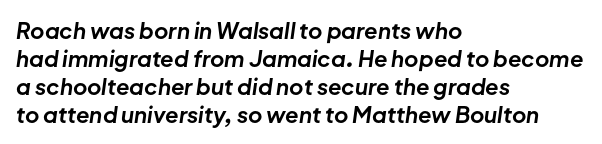
Q: Is the text bold? A: Yes.
Q: Is the text italic (slanted)? A: Yes, it leans right by about 8 degrees.
Q: Is the text underlined? A: No.
Q: How is the paragraph aligned? A: Left-aligned.
Q: Is the spacing between letters normal or unusually wide? A: Normal.
Q: Is the spacing between lines tight, normal or loose? A: Normal.
